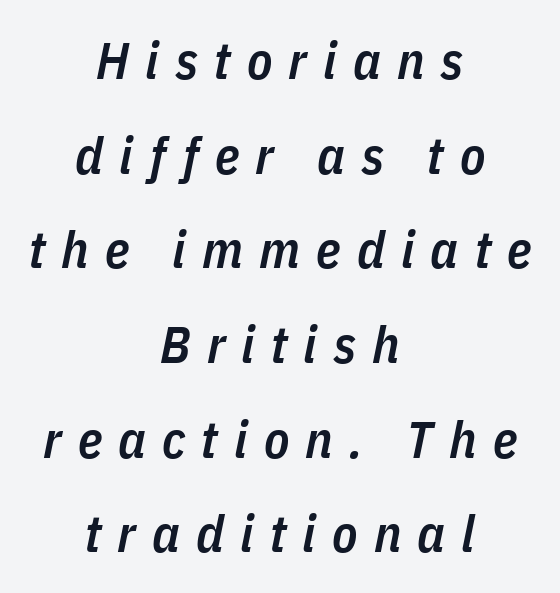
Q: Is the text bold? A: Semi-bold.
Q: Is the text italic (slanted)? A: Yes, it leans right by about 11 degrees.
Q: Is the text underlined? A: No.
Q: How is the paragraph aligned? A: Centered.
Q: Is the spacing between letters normal or unusually wide? A: Unusually wide.
Q: Width (condensed, normal, or wide)? A: Condensed.
Q: Stroke contrast? A: Low.
Q: x-height? A: Medium.
Q: Monospaced? A: No.
